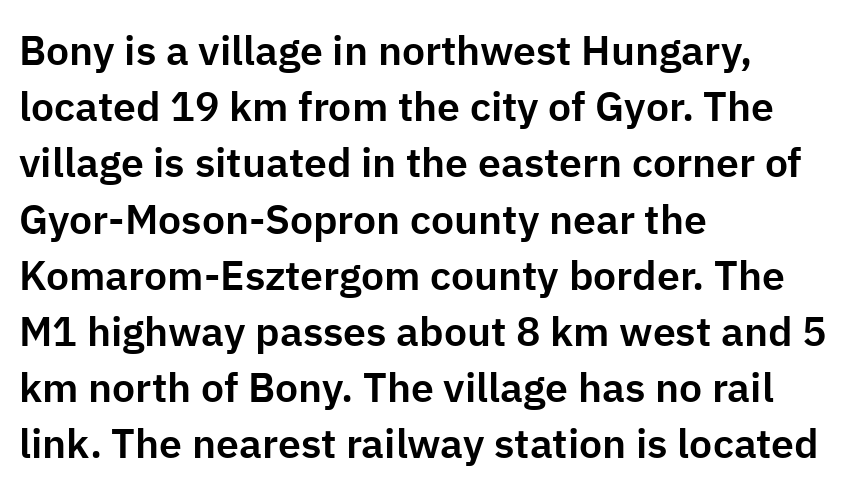
{"serif": "no", "italic": "no", "width": "normal", "stroke_contrast": "low", "x_height": "medium", "monospaced": "no", "underline": "no", "align": "left", "line_spacing": "normal", "line_spacing_ratio": 1.37, "letter_spacing": "normal", "letter_spacing_em": 0.0, "glyph_px": 41}
